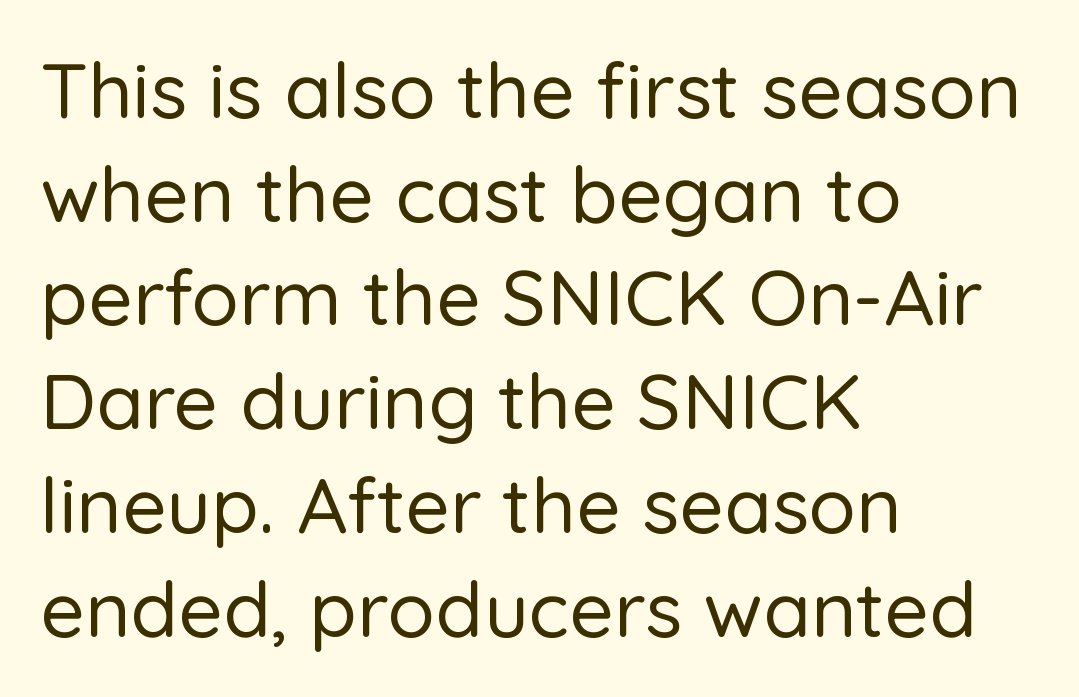
{"serif": "no", "italic": "no", "width": "normal", "stroke_contrast": "low", "x_height": "medium", "monospaced": "no", "underline": "no", "align": "left", "line_spacing": "normal", "line_spacing_ratio": 1.33, "letter_spacing": "normal", "letter_spacing_em": 0.0, "glyph_px": 78}
